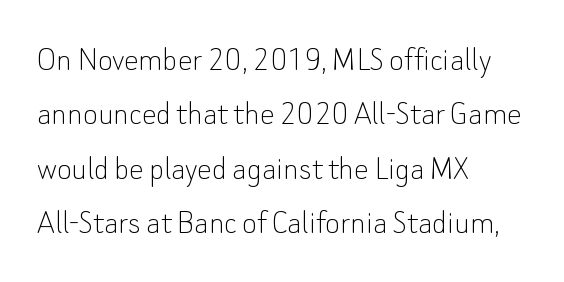
The image shows 36 px thin sans-serif type, upright; set left-aligned, normal line spacing (1.51x), normal letter spacing, not underlined; low stroke contrast and a small x-height.
